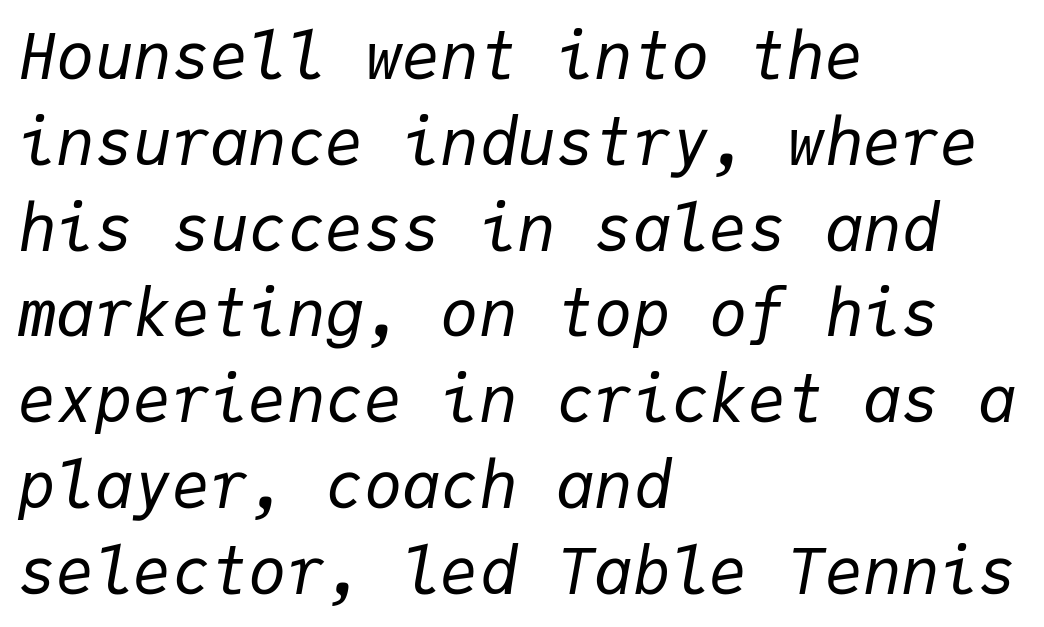
Does the leading feel generous? No, just average. Anything drawn beneath the words? Only blank space. The letters march in equal steps, a hallmark of fixed-pitch type. Default kerning and tracking; the words read as compact shapes. The lines in this sample share a left origin and differ only in where they stop.
